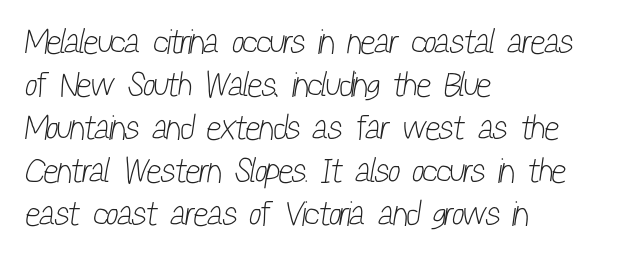
The image shows 35 px light, condensed sans-serif type; set left-aligned, line spacing 1.23x, normal letter spacing, not underlined; low stroke contrast and a medium x-height.
